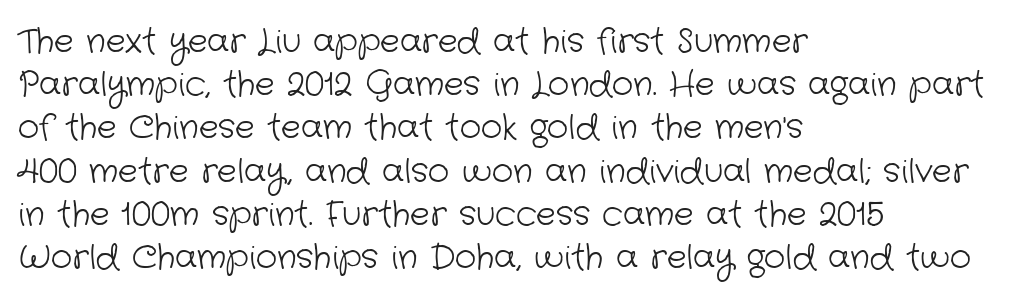
The image shows 33 px light sans-serif type; set left-aligned, normal line spacing (1.31x), normal letter spacing, not underlined; low stroke contrast and a medium x-height.
